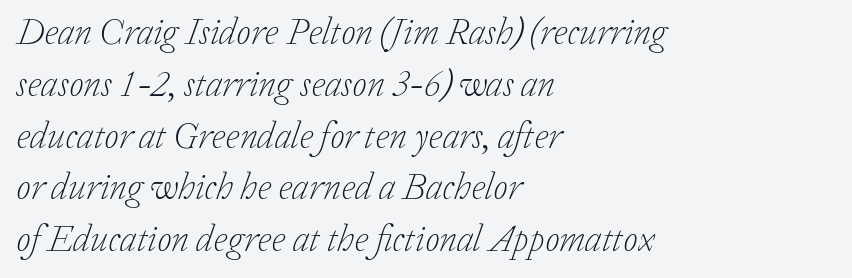
Check the space under the baseline: it is left empty. Bold? No — there's no thickening of the strokes. Visually the block forms a straight wall on the left and a jagged coastline on the right. Each letter keeps its own natural width here, so spacing adapts to shape. Reading down the column, the eye jumps a familiar distance to each next line.
